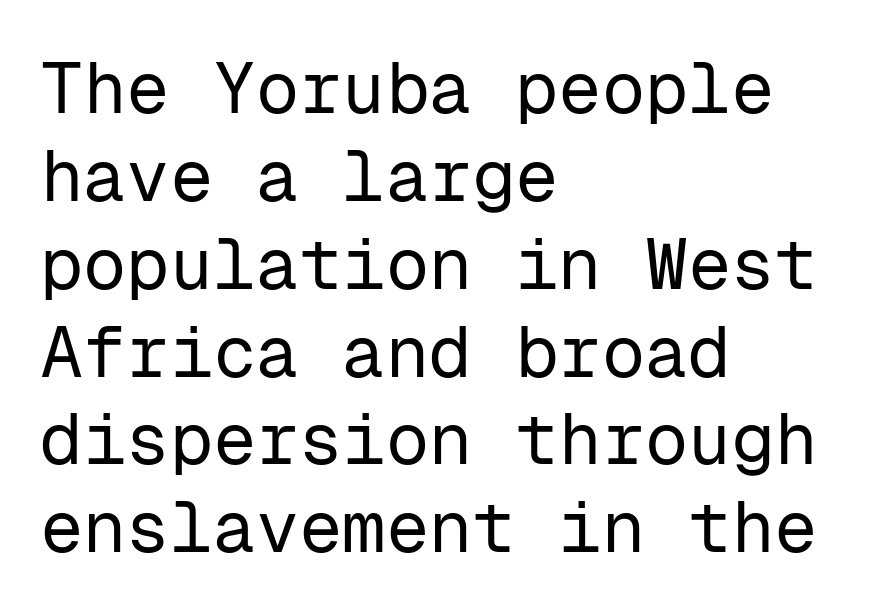
Q: Is the text bold? A: No.
Q: Is the text italic (slanted)? A: No, it is upright.
Q: Is the typeface a serif or a sans-serif typeface? A: Sans-serif.
Q: Is the text underlined? A: No.
Q: How is the paragraph aligned? A: Left-aligned.
Q: Is the spacing between letters normal or unusually wide? A: Normal.
Q: Width (condensed, normal, or wide)? A: Normal.
Q: Stroke contrast? A: Low.
Q: x-height? A: Medium.
Q: Monospaced? A: Yes.
